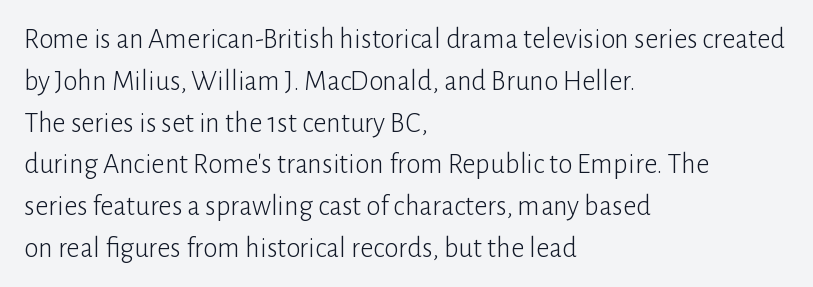
Tall strokes in this sample are plumb rather than angled. No feet cap the strokes, marking this as sans-serif type. Glance below the letters and you will spot only blank space. Every row of glyphs begins at an identical x-position on the left. The face used here is proportionally spaced, like ordinary book or web type. The letters sit at their default tracking, neither squeezed nor spread.
